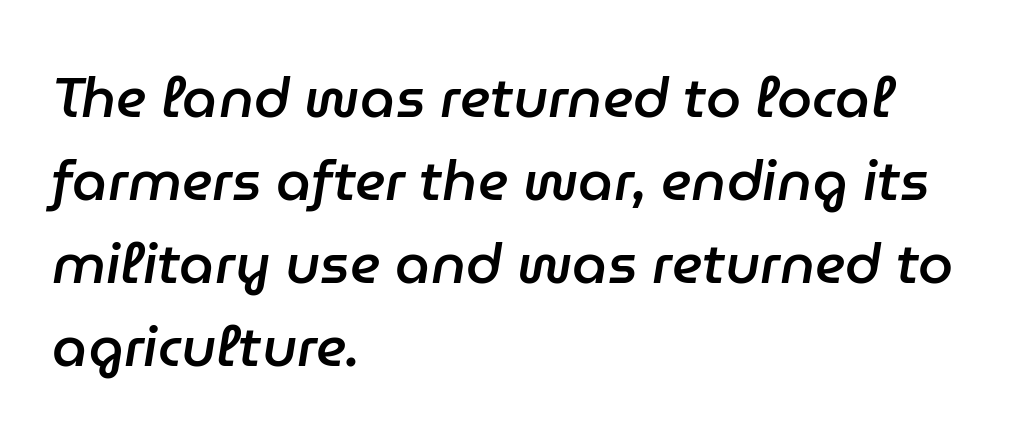
{"italic": "yes", "lean": "right", "slant_degrees": 9, "bold": "semi", "weight": "semibold", "width": "normal", "stroke_contrast": "low", "x_height": "medium", "monospaced": "no", "underline": "no", "align": "left", "line_spacing": "normal", "line_spacing_ratio": 1.48, "letter_spacing": "normal", "letter_spacing_em": 0.0, "glyph_px": 56}
